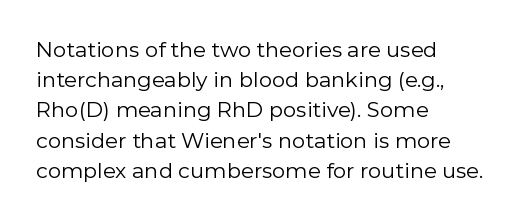
Regarding leading, the lines here are spaced in the standard way. Underline: absent. A classic flush-left, rag-right setting is used for this passage. Every character sits straight up, as roman type does.
